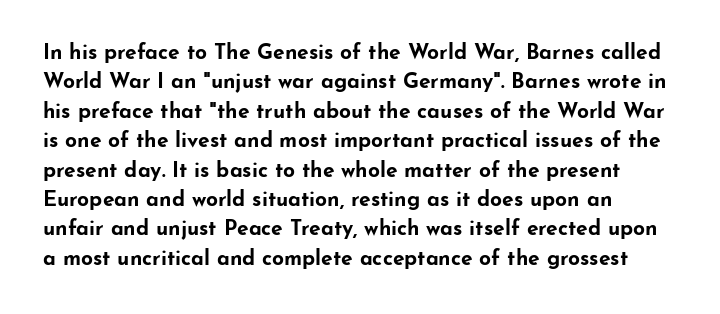
{"italic": "no", "bold": "yes", "underline": "no", "align": "left", "line_spacing": "normal", "line_spacing_ratio": 1.4, "letter_spacing": "normal", "letter_spacing_em": 0.0, "glyph_px": 21}
